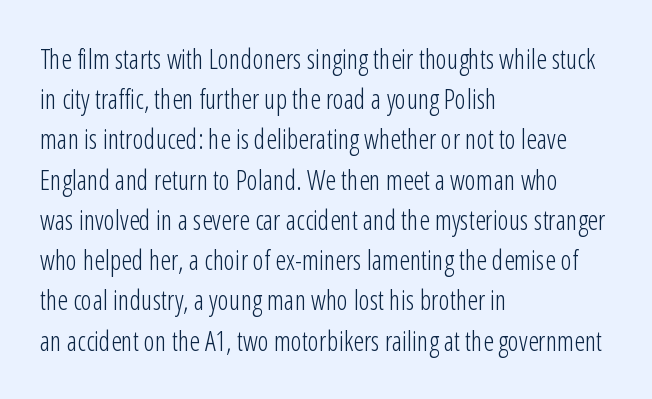
{"italic": "no", "bold": "no", "underline": "no", "align": "left", "line_spacing": "normal", "line_spacing_ratio": 1.49, "letter_spacing": "normal", "letter_spacing_em": 0.0, "glyph_px": 27}
